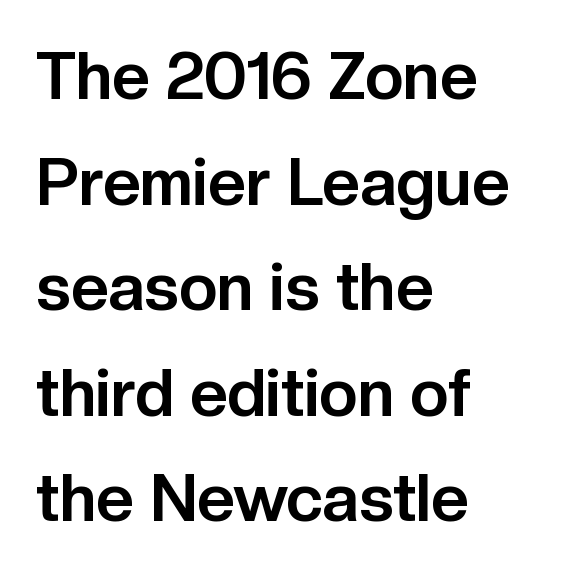
Q: Is the text bold? A: Yes.
Q: Is the text italic (slanted)? A: No, it is upright.
Q: Is the typeface a serif or a sans-serif typeface? A: Sans-serif.
Q: Is the text underlined? A: No.
Q: How is the paragraph aligned? A: Left-aligned.
Q: Is the spacing between letters normal or unusually wide? A: Normal.
Q: Is the spacing between lines tight, normal or loose? A: Normal.
Q: Width (condensed, normal, or wide)? A: Normal.
Q: Stroke contrast? A: Low.
Q: x-height? A: Medium.
Q: Monospaced? A: No.
